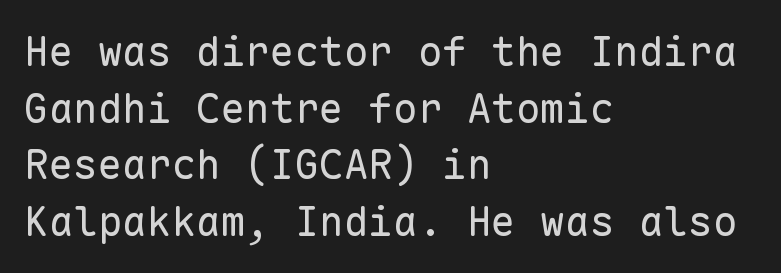
The image shows 41 px regular-weight sans-serif type, upright, monospaced; set left-aligned, normal line spacing (1.38x), normal letter spacing, not underlined; low stroke contrast and a medium x-height.
